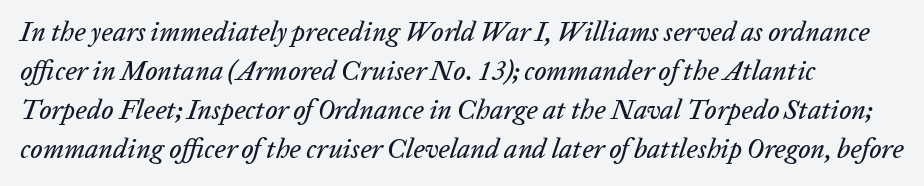
{"italic": "yes", "lean": "right", "slant_degrees": 20, "underline": "no", "align": "left", "line_spacing": "normal", "line_spacing_ratio": 1.45, "letter_spacing": "normal", "letter_spacing_em": 0.0, "glyph_px": 27}
